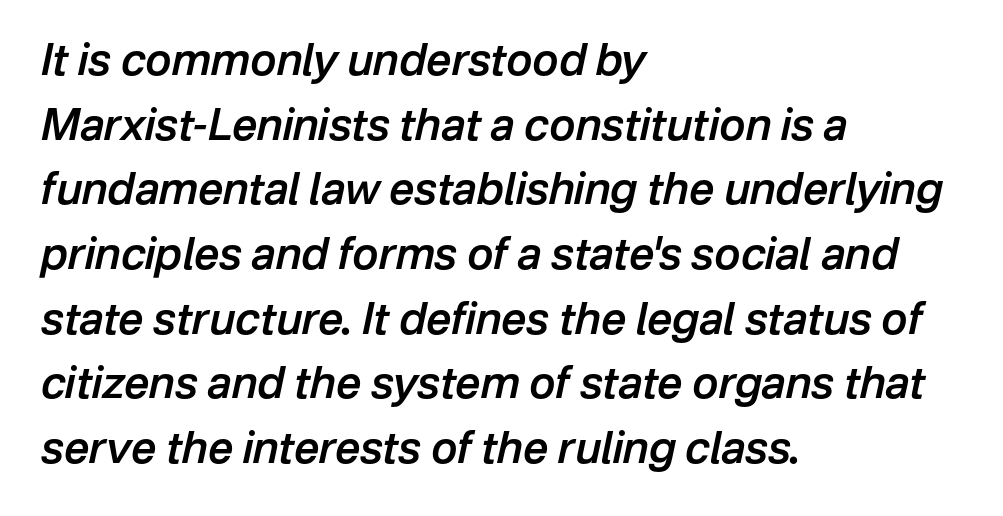
{"italic": "yes", "lean": "right", "slant_degrees": 12, "bold": "semi", "weight": "semibold", "width": "normal", "stroke_contrast": "low", "x_height": "medium", "monospaced": "no", "underline": "no", "align": "left", "line_spacing": "normal", "line_spacing_ratio": 1.47, "letter_spacing": "normal", "letter_spacing_em": 0.0, "glyph_px": 44}
